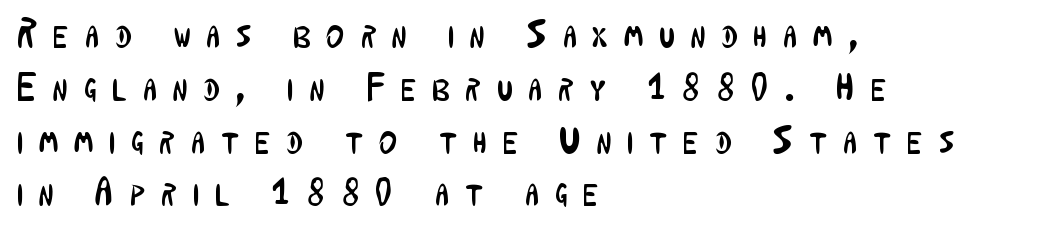
The image shows 38 px regular-weight, condensed sans-serif type, upright; set left-aligned, normal line spacing (1.39x), unusually wide letter spacing (+0.43 em), not underlined; low stroke contrast and a medium x-height.
